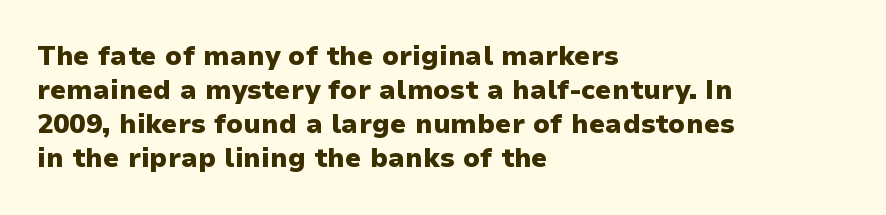
Does the weight exceed regular? Yes, all the way to bold. Short note: letters normally spaced. The space beneath each line is pristine and unruled. The typesetter chose a ragged-right arrangement here. Posture: vertical. The passage shown stacks its lines at a standard gap.
